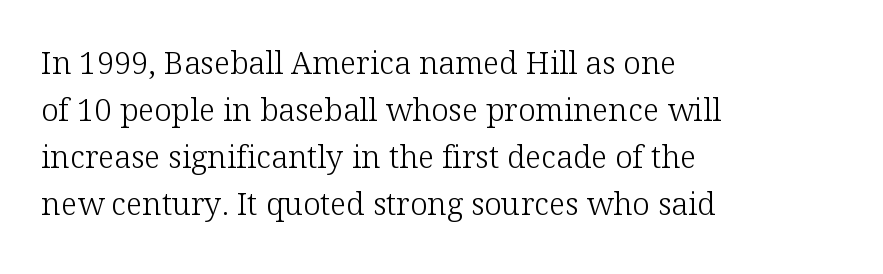
Q: Is the text bold? A: No.
Q: Is the text italic (slanted)? A: No, it is upright.
Q: Is the typeface a serif or a sans-serif typeface? A: Serif.
Q: Is the text underlined? A: No.
Q: How is the paragraph aligned? A: Left-aligned.
Q: Is the spacing between letters normal or unusually wide? A: Normal.
Q: Is the spacing between lines tight, normal or loose? A: Normal.
Q: Width (condensed, normal, or wide)? A: Normal.
Q: Stroke contrast? A: Low.
Q: x-height? A: Medium.
Q: Monospaced? A: No.
